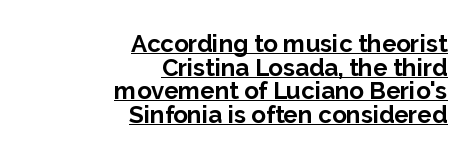
Cramped leading. Right-aligned paragraph, ragged on the left. Underlined type. The strokes are fattened all the way to bold.
